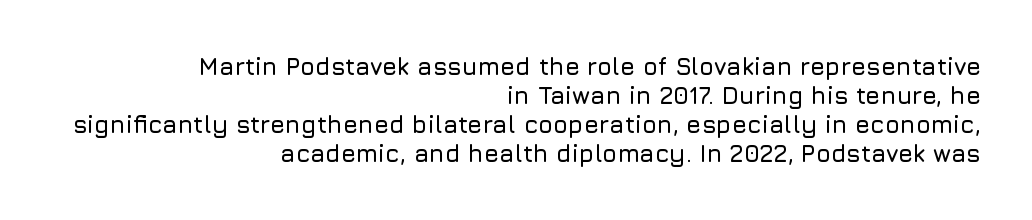
Q: Is the text italic (slanted)? A: No, it is upright.
Q: Is the text underlined? A: No.
Q: How is the paragraph aligned? A: Right-aligned.
Q: Is the spacing between letters normal or unusually wide? A: Normal.
